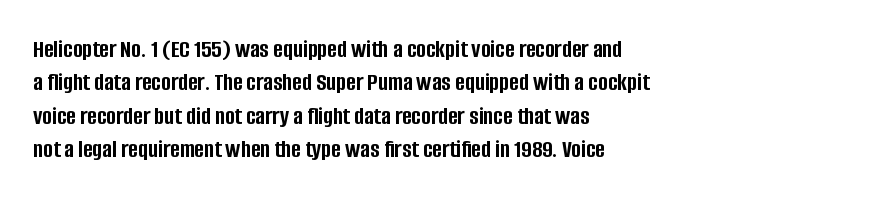
The image shows 26 px bold type, upright; set left-aligned, normal line spacing (1.28x), normal letter spacing, not underlined.
